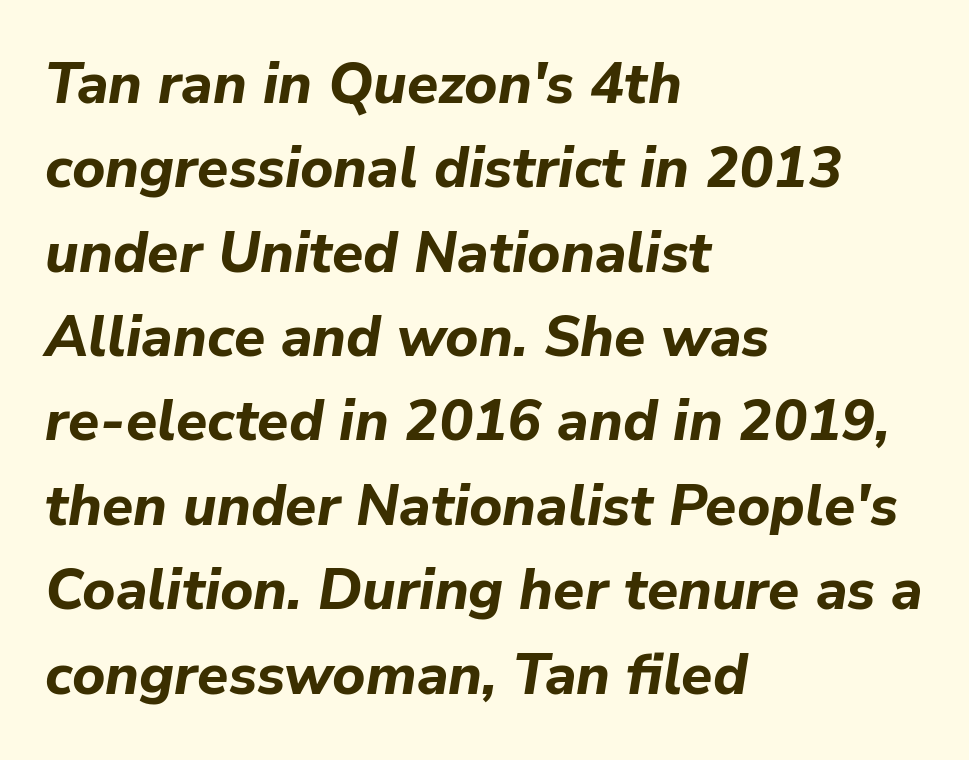
Q: Is the text bold? A: Yes.
Q: Is the text italic (slanted)? A: Yes, it leans right by about 9 degrees.
Q: Is the text underlined? A: No.
Q: How is the paragraph aligned? A: Left-aligned.
Q: Is the spacing between letters normal or unusually wide? A: Normal.
Q: Is the spacing between lines tight, normal or loose? A: Normal.
Q: Width (condensed, normal, or wide)? A: Normal.
Q: Stroke contrast? A: Low.
Q: x-height? A: Medium.
Q: Monospaced? A: No.
